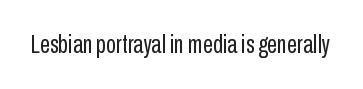
{"italic": "no", "bold": "no", "underline": "no", "letter_spacing": "normal", "letter_spacing_em": 0.0, "glyph_px": 26}
